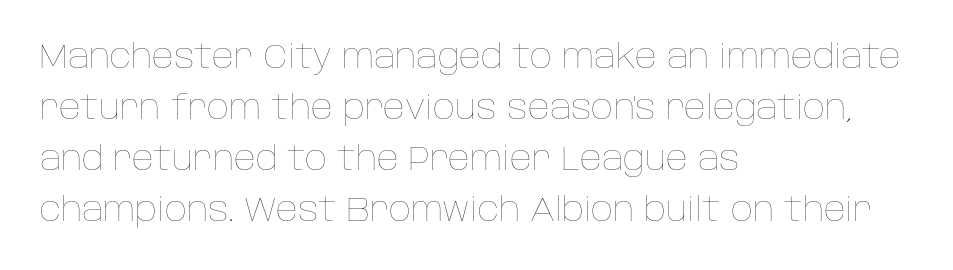
The image shows 34 px thin type, upright; set left-aligned, normal line spacing (1.5x), normal letter spacing, not underlined; low stroke contrast and a large x-height.
